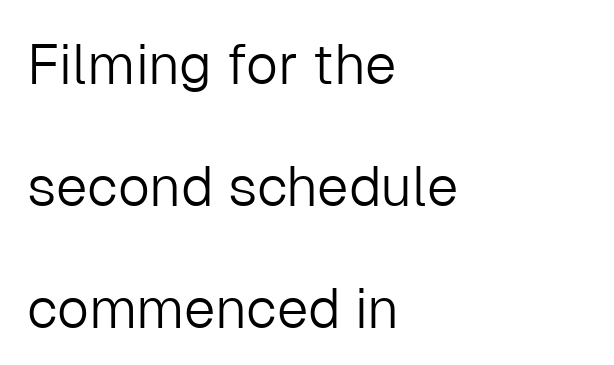
Q: Is the text bold? A: No.
Q: Is the text italic (slanted)? A: No, it is upright.
Q: Is the typeface a serif or a sans-serif typeface? A: Sans-serif.
Q: Is the text underlined? A: No.
Q: How is the paragraph aligned? A: Left-aligned.
Q: Is the spacing between letters normal or unusually wide? A: Normal.
Q: Is the spacing between lines tight, normal or loose? A: Loose.
Q: Width (condensed, normal, or wide)? A: Normal.
Q: Stroke contrast? A: Low.
Q: x-height? A: Medium.
Q: Monospaced? A: No.
